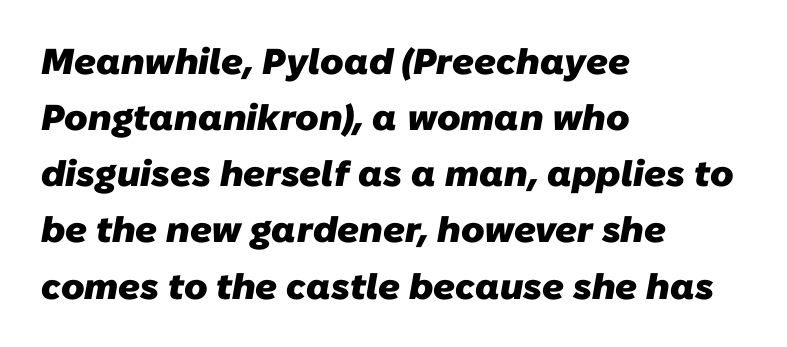
{"serif": "no", "bold": "yes", "weight": "heavy", "width": "normal", "stroke_contrast": "low", "x_height": "medium", "monospaced": "no", "underline": "no", "align": "left", "line_spacing": "normal", "line_spacing_ratio": 1.56, "letter_spacing": "normal", "letter_spacing_em": 0.0, "glyph_px": 36}
